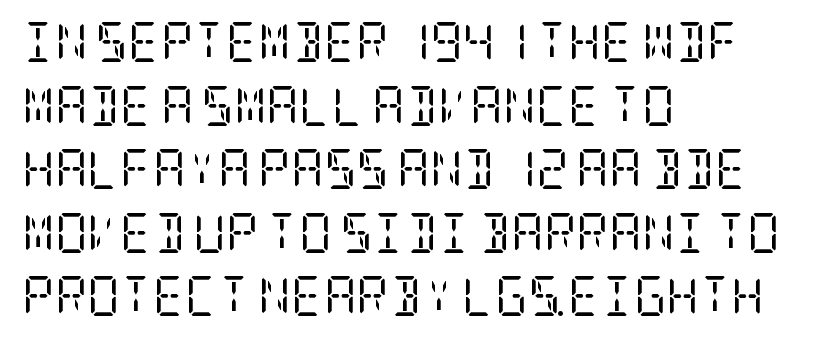
A typesetter would mark this as roman, not italic. The space directly below the letters is spotless. The letters sit at their default tracking, neither squeezed nor spread. Where is the straight margin? On the left.
